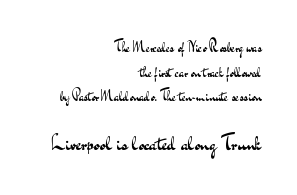
A student would call this right alignment; a typographer would say flush right, rag left. Between one letter and the next there's only the usual sliver of space. Just letters on the line, the space beneath them empty. These two chunks differ in scale, with the bottom chunk taking the larger measure. Is this a heavy cut? Hardly; it is regular or lighter.
